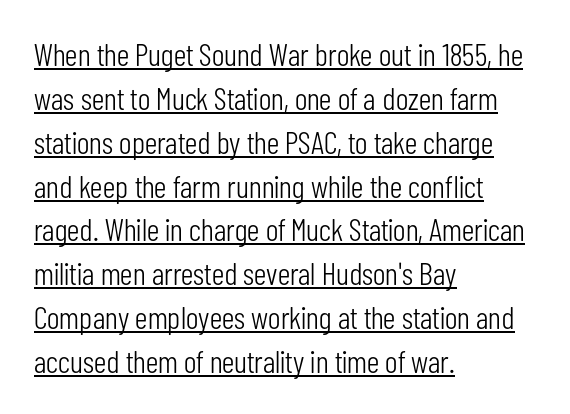
{"serif": "no", "italic": "no", "bold": "no", "weight": "light", "width": "condensed", "stroke_contrast": "low", "x_height": "medium", "monospaced": "no", "underline": "yes", "align": "left", "line_spacing": "normal", "line_spacing_ratio": 1.37, "letter_spacing": "normal", "letter_spacing_em": 0.0, "glyph_px": 32}
